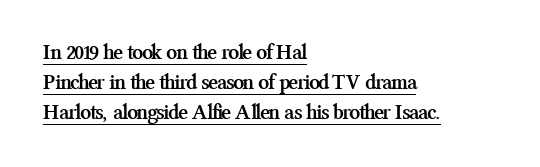
Short and long lines alike share a common starting point at left. This sample uses plain, unmodified letter spacing. How heavy is the stroke? Heavy — this is a bold. Tall strokes in this sample are plumb rather than angled.
